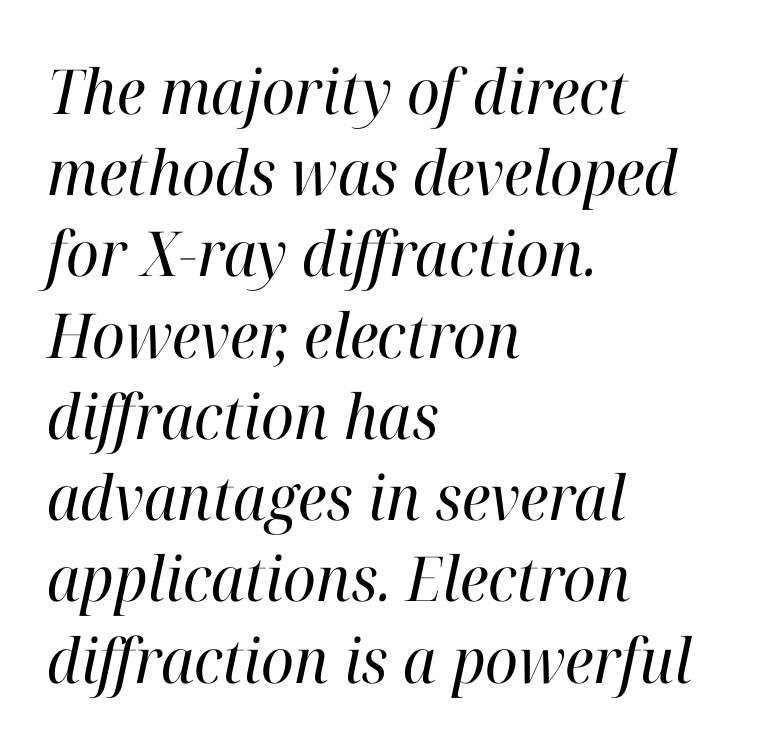
Q: Is the text bold? A: No.
Q: Is the text italic (slanted)? A: Yes, it leans right by about 12 degrees.
Q: Is the typeface a serif or a sans-serif typeface? A: Serif.
Q: Is the text underlined? A: No.
Q: How is the paragraph aligned? A: Left-aligned.
Q: Is the spacing between letters normal or unusually wide? A: Normal.
Q: Is the spacing between lines tight, normal or loose? A: Normal.
Q: Width (condensed, normal, or wide)? A: Normal.
Q: Stroke contrast? A: High.
Q: x-height? A: Medium.
Q: Monospaced? A: No.
